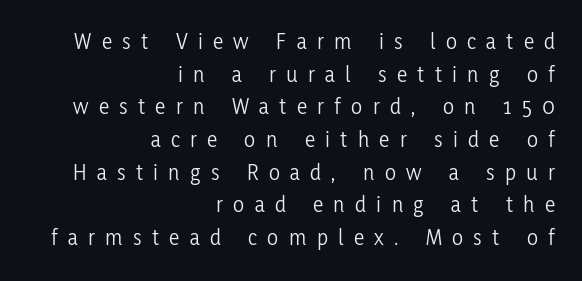
Typeset ragged left — the right edge is the straight one. Unmarked baselines from the first word to the last. Is the type heavy? It reads as light-to-regular instead. The letters are spread apart with noticeably loose tracking. Interline gaps are of average width in this sample. Ordinary non-slanted type is in use.
